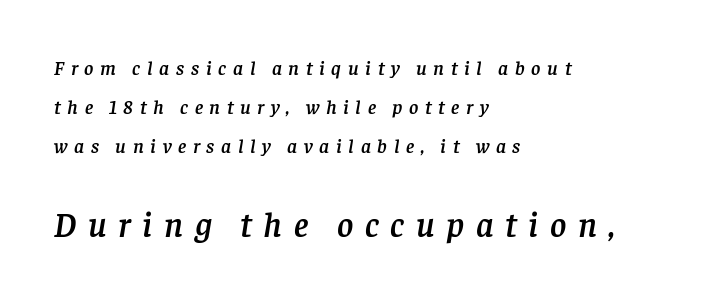
Think of a printed novel: that variable character pitch is what you see here. Notice the wide empty band between every row — that's loose leading. Visually the block forms a straight wall on the left and a jagged coastline on the right. Each word looks stretched out because of the extra space between its letters. If you drew a line through each stem, it would be angled. Typographically, this falls in the serif category.
